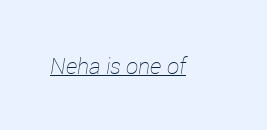
Q: Is the text bold? A: No.
Q: Is the text italic (slanted)? A: Yes, it leans right by about 12 degrees.
Q: Is the text underlined? A: Yes.
Q: Is the spacing between letters normal or unusually wide? A: Normal.
